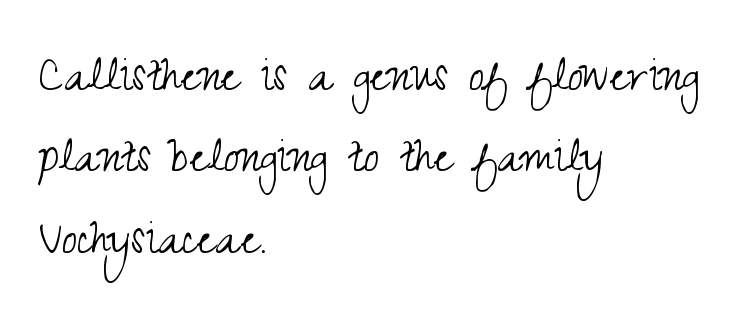
The image shows 55 px light, condensed sans-serif type, upright; set left-aligned, normal line spacing (1.48x), normal letter spacing, not underlined; medium stroke contrast and a small x-height.
